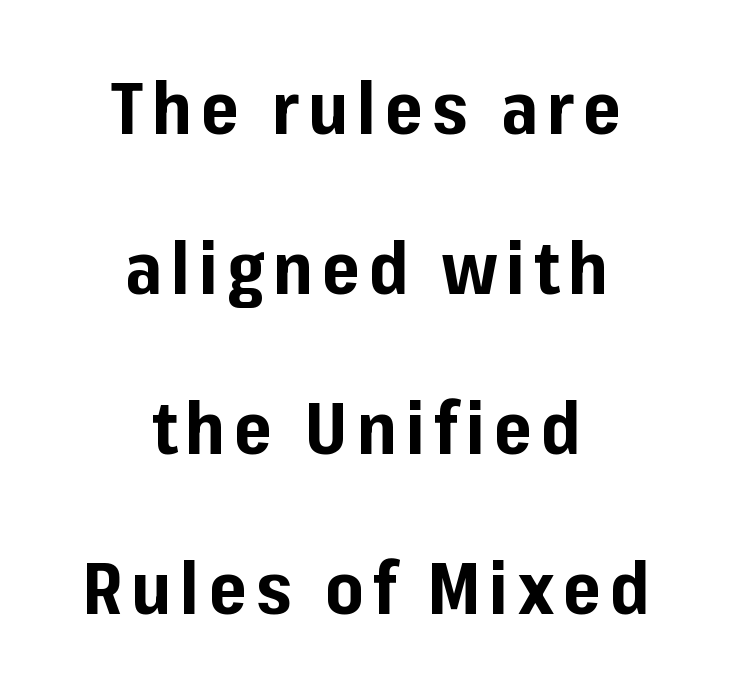
The image shows 73 px bold sans-serif type, upright; set centered, loose line spacing (2.19x), not underlined; low stroke contrast and a medium x-height.
